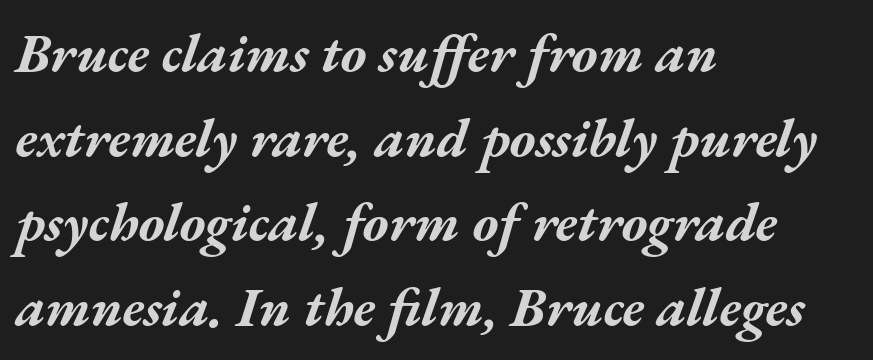
Style check: oblique. Set as a true bold cut, around the 700 mark. Horizontal bands of white between lines are of average thickness. Every row of glyphs begins at an identical x-position on the left.
